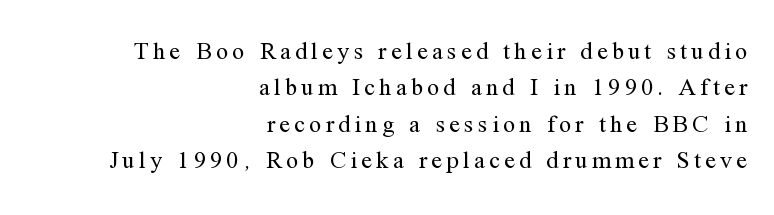
Q: Is the text bold? A: No.
Q: Is the text italic (slanted)? A: No, it is upright.
Q: Is the text underlined? A: No.
Q: How is the paragraph aligned? A: Right-aligned.
Q: Is the spacing between lines tight, normal or loose? A: Normal.
